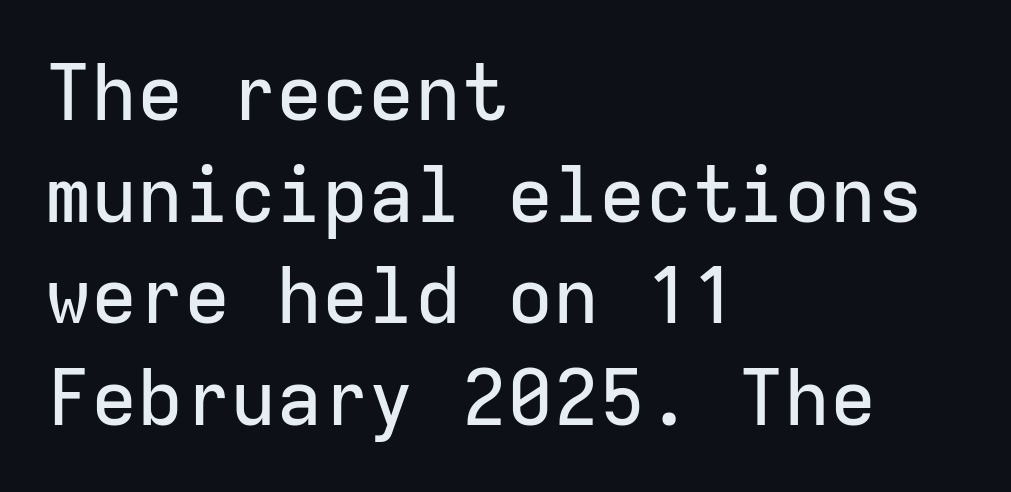
The image shows 77 px sans-serif type, upright, monospaced; set left-aligned, normal line spacing (1.32x), normal letter spacing, not underlined; low stroke contrast and a medium x-height.
